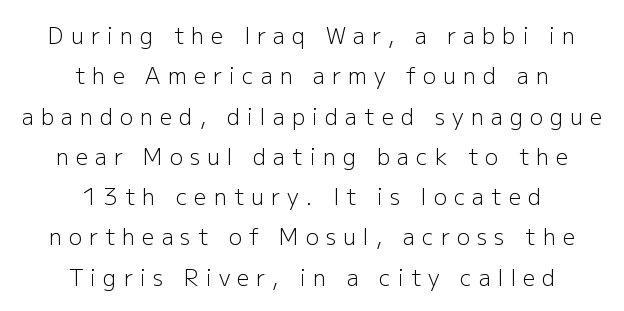
Q: Is the text bold? A: No.
Q: Is the text italic (slanted)? A: No, it is upright.
Q: Is the text underlined? A: No.
Q: How is the paragraph aligned? A: Centered.
Q: Is the spacing between letters normal or unusually wide? A: Unusually wide.
